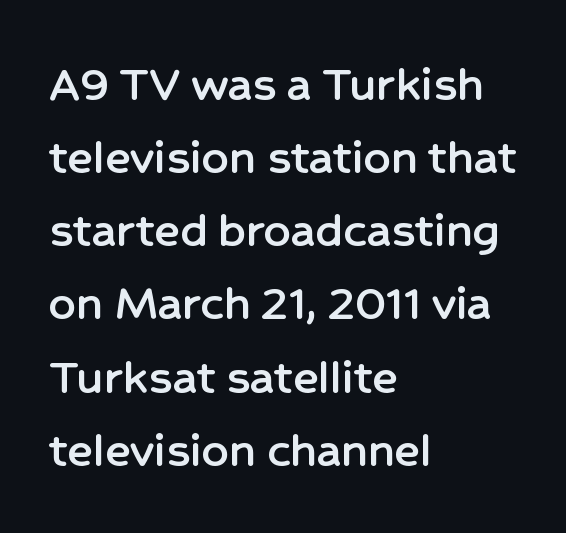
The image shows 53 px sans-serif type, upright; set left-aligned, normal line spacing (1.38x), normal letter spacing, not underlined; low stroke contrast and a medium x-height.
